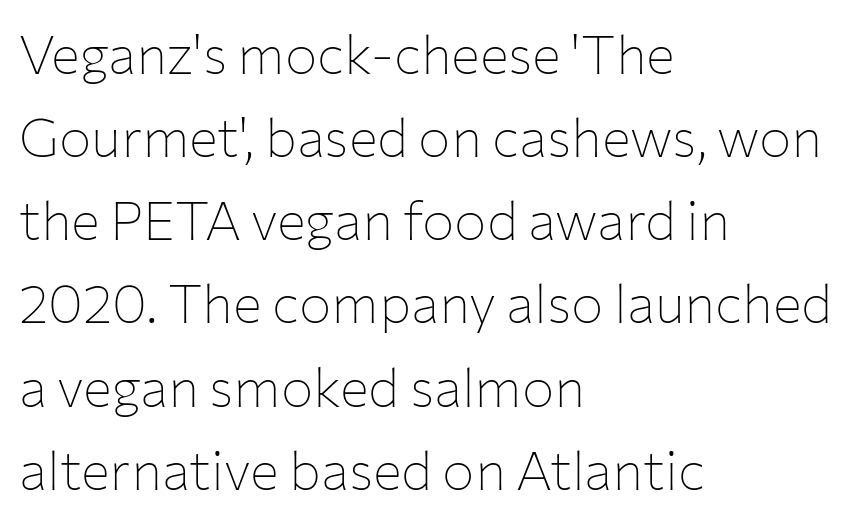
Q: Is the text bold? A: No.
Q: Is the text italic (slanted)? A: No, it is upright.
Q: Is the typeface a serif or a sans-serif typeface? A: Sans-serif.
Q: Is the text underlined? A: No.
Q: How is the paragraph aligned? A: Left-aligned.
Q: Is the spacing between letters normal or unusually wide? A: Normal.
Q: Is the spacing between lines tight, normal or loose? A: Normal.
Q: Width (condensed, normal, or wide)? A: Normal.
Q: Stroke contrast? A: Low.
Q: x-height? A: Medium.
Q: Monospaced? A: No.
